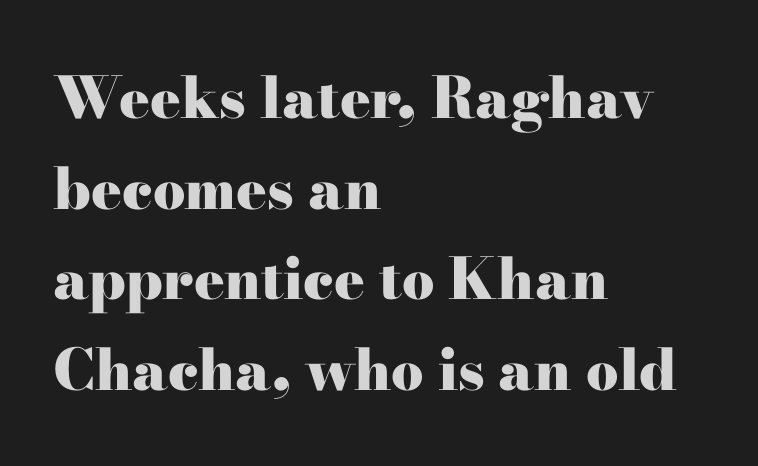
Q: Is the text bold? A: Yes.
Q: Is the text italic (slanted)? A: No, it is upright.
Q: Is the typeface a serif or a sans-serif typeface? A: Serif.
Q: Is the text underlined? A: No.
Q: How is the paragraph aligned? A: Left-aligned.
Q: Is the spacing between letters normal or unusually wide? A: Normal.
Q: Is the spacing between lines tight, normal or loose? A: Normal.
Q: Width (condensed, normal, or wide)? A: Wide.
Q: Stroke contrast? A: High.
Q: x-height? A: Small.
Q: Monospaced? A: No.
